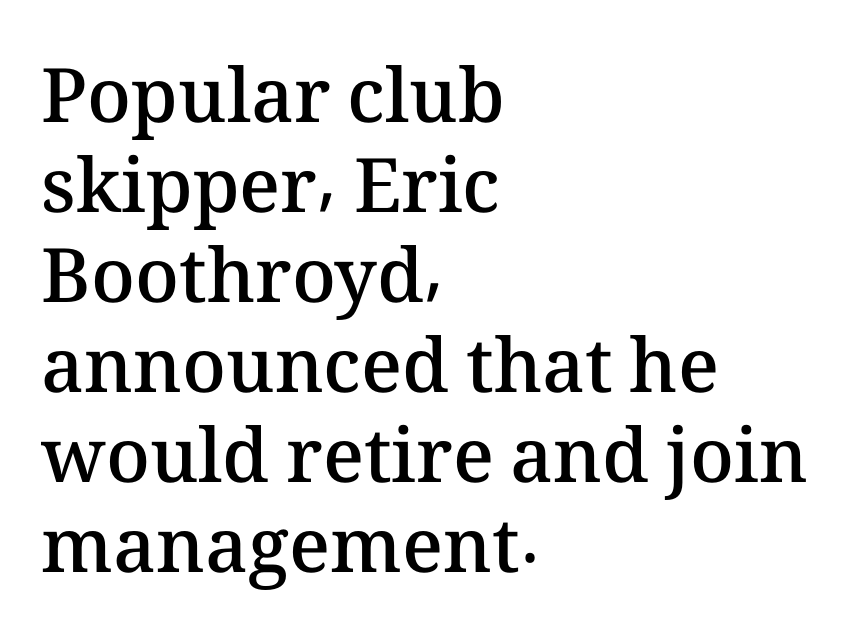
The foot of each line stays bare and open. What weight is shown? A semibold, between regular and bold. Here the designer chose a conventional face with non-uniform glyph widths. The axis of the letterforms is exactly vertical.
